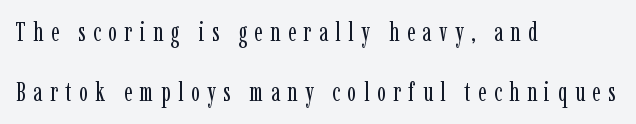
The image shows 26 px text type, upright; set left-aligned, loose line spacing (2.29x), unusually wide letter spacing (+0.29 em), not underlined.
